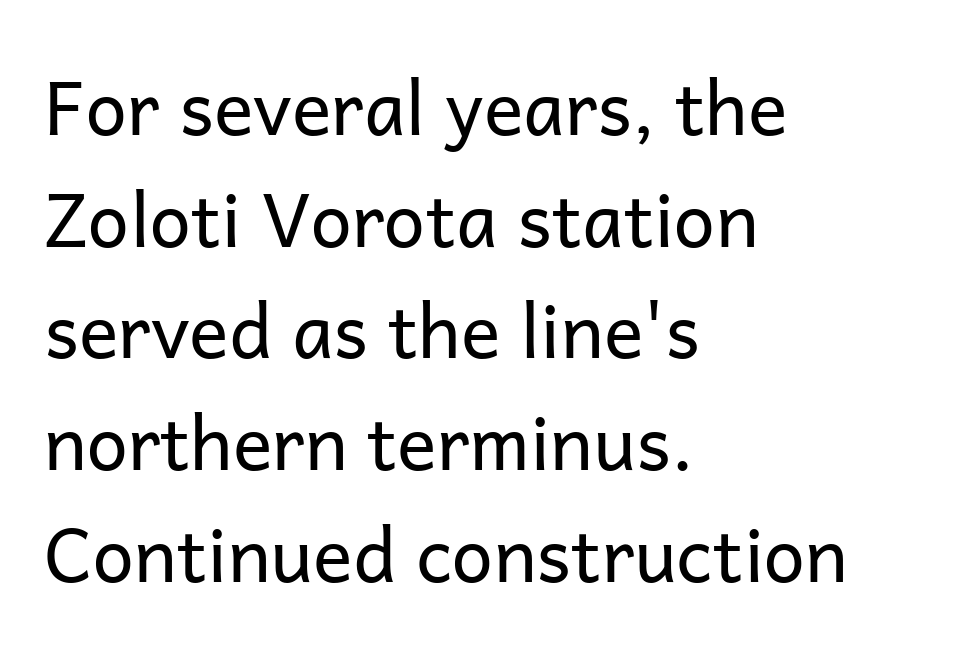
{"serif": "no", "italic": "no", "bold": "no", "weight": "regular", "width": "normal", "stroke_contrast": "low", "x_height": "medium", "monospaced": "no", "underline": "no", "align": "left", "line_spacing": "normal", "line_spacing_ratio": 1.51, "letter_spacing": "normal", "letter_spacing_em": 0.0, "glyph_px": 74}
